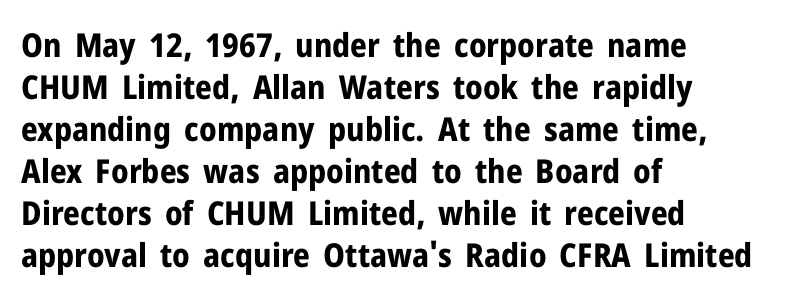
The glyphs have the mass of a bold cut. The font family rendered here belongs to the sans-serif group. Characters follow at the spacing the type designer built in. The lines are quadded left. The passage shown is not underscored anywhere.
